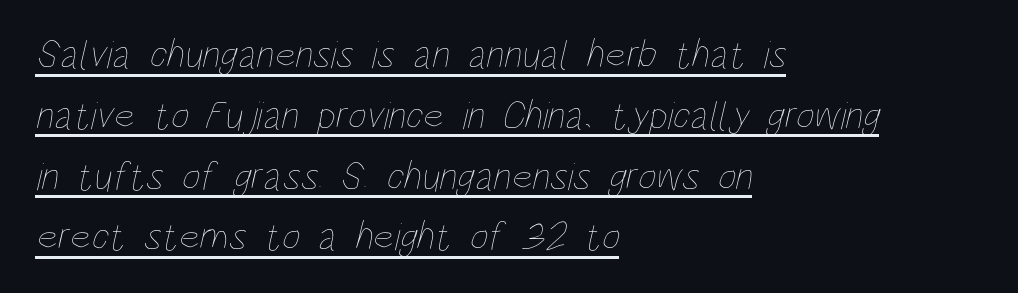
Q: Is the text bold? A: No.
Q: Is the text underlined? A: Yes.
Q: How is the paragraph aligned? A: Left-aligned.
Q: Is the spacing between letters normal or unusually wide? A: Normal.
Q: Is the spacing between lines tight, normal or loose? A: Normal.
Q: Width (condensed, normal, or wide)? A: Condensed.
Q: Stroke contrast? A: Low.
Q: x-height? A: Large.
Q: Monospaced? A: No.
